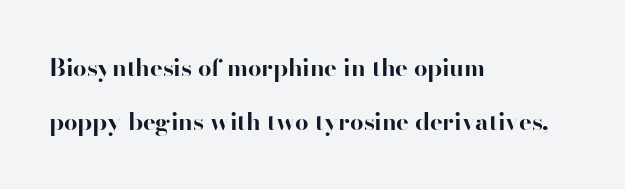
Q: Is the text bold? A: Yes.
Q: Is the text italic (slanted)? A: No, it is upright.
Q: Is the text underlined? A: No.
Q: How is the paragraph aligned? A: Left-aligned.
Q: Is the spacing between letters normal or unusually wide? A: Normal.
Q: Is the spacing between lines tight, normal or loose? A: Loose.
